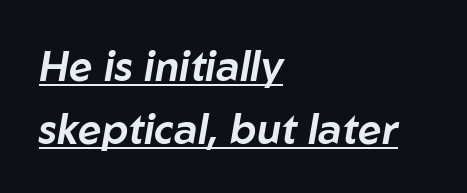
Q: Is the text italic (slanted)? A: Yes, it leans right by about 10 degrees.
Q: Is the text underlined? A: Yes.
Q: How is the paragraph aligned? A: Left-aligned.
Q: Is the spacing between letters normal or unusually wide? A: Normal.
Q: Is the spacing between lines tight, normal or loose? A: Normal.
Q: Width (condensed, normal, or wide)? A: Normal.
Q: Stroke contrast? A: Low.
Q: x-height? A: Medium.
Q: Monospaced? A: No.
